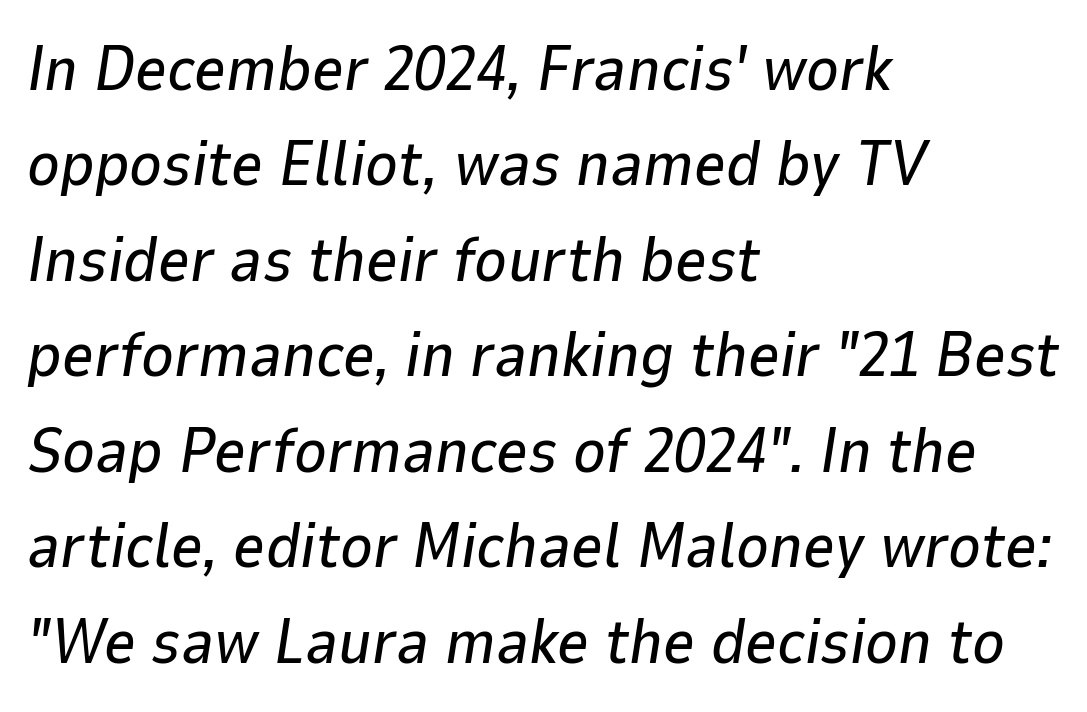
Q: Is the text italic (slanted)? A: Yes, it leans right by about 9 degrees.
Q: Is the text underlined? A: No.
Q: How is the paragraph aligned? A: Left-aligned.
Q: Is the spacing between letters normal or unusually wide? A: Normal.
Q: Is the spacing between lines tight, normal or loose? A: Normal.
Q: Width (condensed, normal, or wide)? A: Normal.
Q: Stroke contrast? A: Low.
Q: x-height? A: Medium.
Q: Monospaced? A: No.
